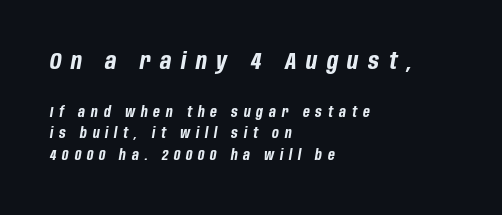
The image shows 23 px bold type, italic (leaning right); set left-aligned, normal line spacing (1.57x), unusually wide letter spacing (+0.42 em), not underlined; the first (top) block is 1.64x larger.
